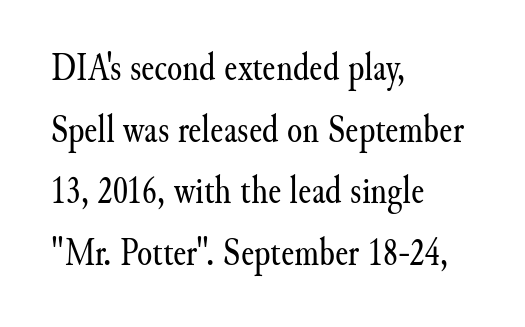
Q: Is the text bold? A: No.
Q: Is the text italic (slanted)? A: No, it is upright.
Q: Is the typeface a serif or a sans-serif typeface? A: Serif.
Q: Is the text underlined? A: No.
Q: How is the paragraph aligned? A: Left-aligned.
Q: Is the spacing between letters normal or unusually wide? A: Normal.
Q: Is the spacing between lines tight, normal or loose? A: Normal.
Q: Width (condensed, normal, or wide)? A: Normal.
Q: Stroke contrast? A: Medium.
Q: x-height? A: Small.
Q: Monospaced? A: No.
